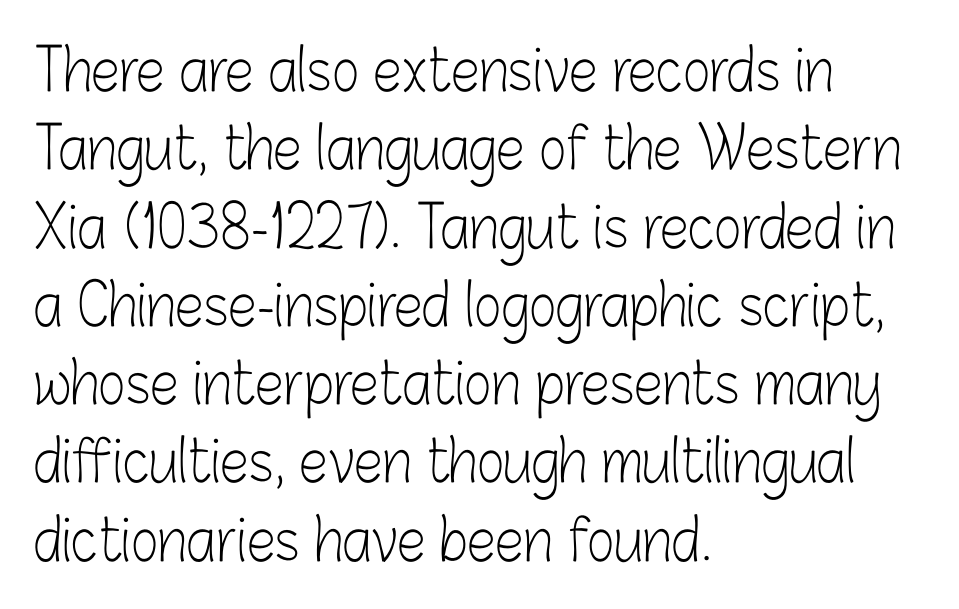
The rendering anchors every line to the left-hand side. Each stroke keeps to a modest, everyday thickness or less. Words appear dense and cohesive because spacing is normal. Classification — sans serif.
